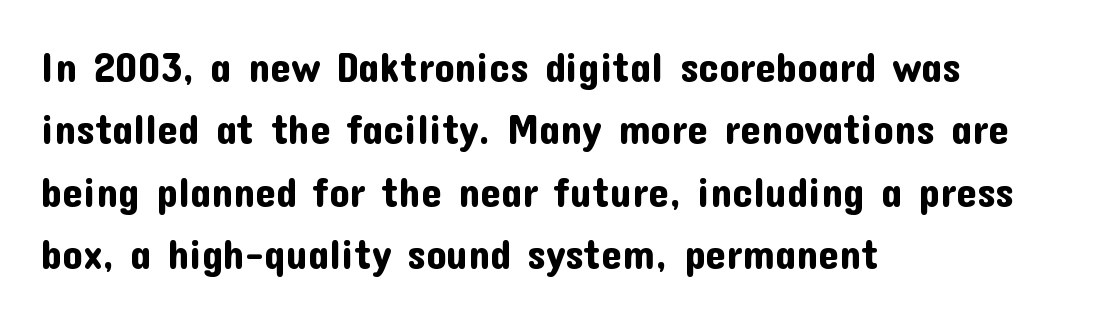
The font family rendered here belongs to the sans-serif group. Regular leading. Does the copy run flush right? No — it runs flush left. Words float on clear page, feet unadorned.
